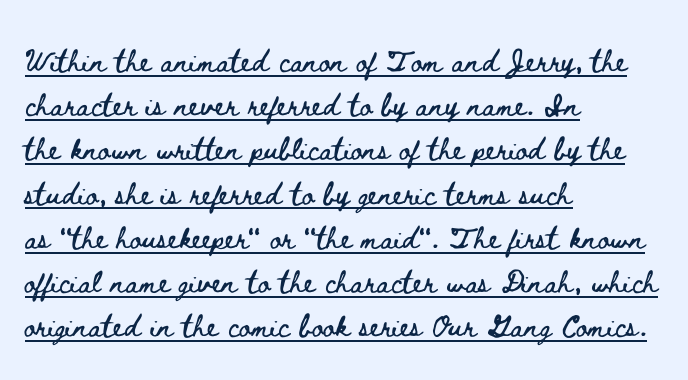
The letters advance in unequal steps, a hallmark of proportional type. The specimen includes a rule beneath the text block's lines. Standard letterfit; no display-style spreading of the glyphs. These lines are set flush left with a ragged right edge.
